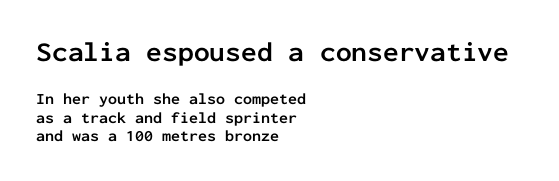
{"serif": "no", "italic": "no", "bold": "yes", "weight": "semibold", "width": "normal", "stroke_contrast": "low", "x_height": "medium", "monospaced": "yes", "underline": "no", "align": "left", "line_spacing": "tight", "line_spacing_ratio": 1.14, "letter_spacing": "normal", "letter_spacing_em": 0.0, "larger_block": "first", "size_ratio": 1.75, "glyph_px": 28}
